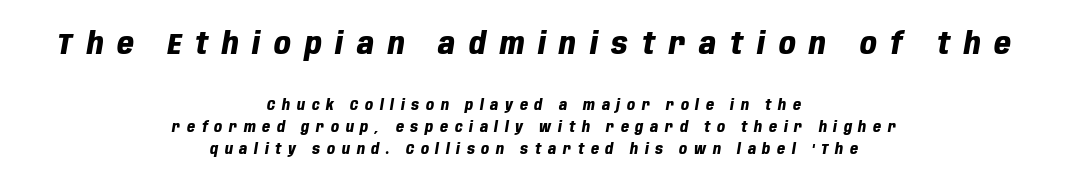
The image shows 29 px heavy, condensed type, italic (leaning right); set centered, normal line spacing (1.55x), unusually wide letter spacing (+0.48 em), not underlined; the first (top) block is 2.07x larger; low stroke contrast and a large x-height.
